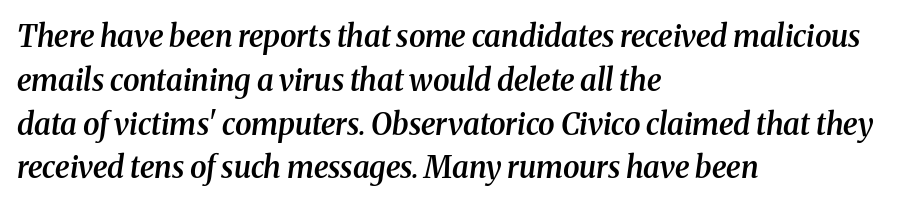
Q: Is the text bold? A: Semi-bold.
Q: Is the text italic (slanted)? A: Yes, it leans right by about 8 degrees.
Q: Is the typeface a serif or a sans-serif typeface? A: Serif.
Q: Is the text underlined? A: No.
Q: How is the paragraph aligned? A: Left-aligned.
Q: Is the spacing between letters normal or unusually wide? A: Normal.
Q: Is the spacing between lines tight, normal or loose? A: Normal.
Q: Width (condensed, normal, or wide)? A: Normal.
Q: Stroke contrast? A: Medium.
Q: x-height? A: Medium.
Q: Monospaced? A: No.
